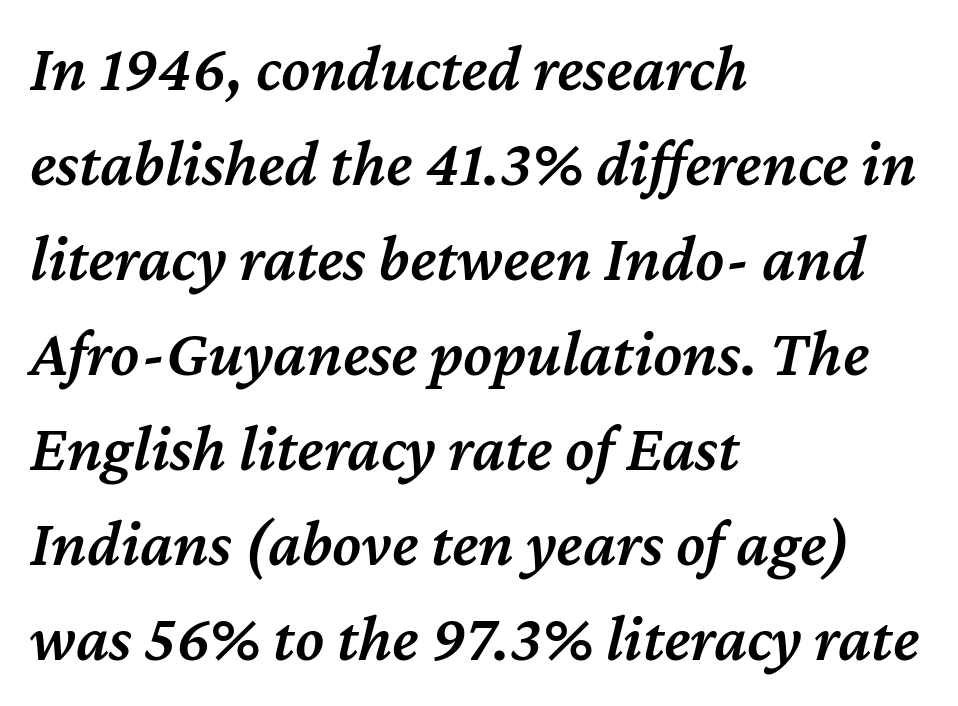
The image shows 66 px semibold type, italic (leaning right); set left-aligned, normal line spacing (1.44x), normal letter spacing, not underlined; medium stroke contrast and a medium x-height.
